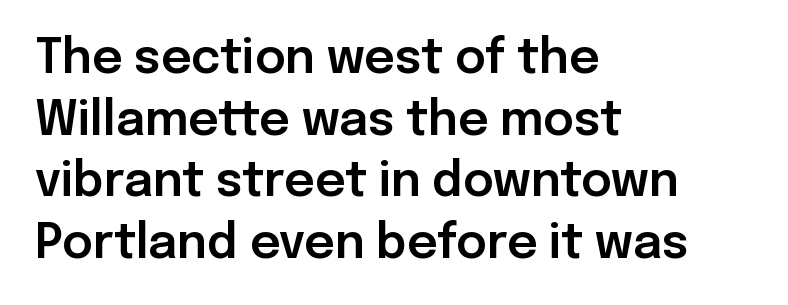
{"serif": "no", "italic": "no", "width": "normal", "stroke_contrast": "low", "x_height": "medium", "monospaced": "no", "underline": "no", "align": "left", "line_spacing": "normal", "line_spacing_ratio": 1.31, "letter_spacing": "normal", "letter_spacing_em": 0.0, "glyph_px": 47}
